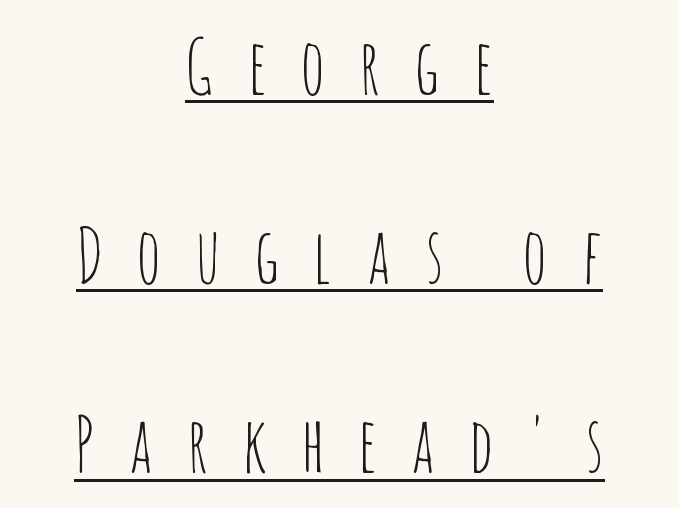
Q: Is the text bold? A: No.
Q: Is the text italic (slanted)? A: No, it is upright.
Q: Is the typeface a serif or a sans-serif typeface? A: Sans-serif.
Q: Is the text underlined? A: Yes.
Q: How is the paragraph aligned? A: Centered.
Q: Is the spacing between letters normal or unusually wide? A: Unusually wide.
Q: Is the spacing between lines tight, normal or loose? A: Loose.
Q: Width (condensed, normal, or wide)? A: Condensed.
Q: Stroke contrast? A: Low.
Q: x-height? A: Large.
Q: Monospaced? A: No.
